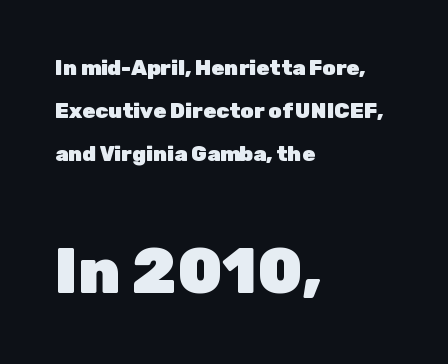
{"serif": "no", "italic": "no", "bold": "yes", "weight": "heavy", "width": "normal", "stroke_contrast": "low", "x_height": "medium", "monospaced": "no", "underline": "no", "align": "left", "line_spacing": "loose", "line_spacing_ratio": 2.04, "letter_spacing": "normal", "letter_spacing_em": 0.0, "larger_block": "second", "size_ratio": 3.0, "glyph_px": 63}
